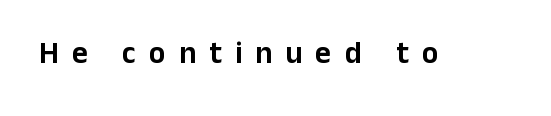
{"serif": "no", "italic": "no", "width": "normal", "stroke_contrast": "low", "x_height": "medium", "monospaced": "no", "underline": "no", "letter_spacing": "wide", "letter_spacing_em": 0.42, "glyph_px": 31}
